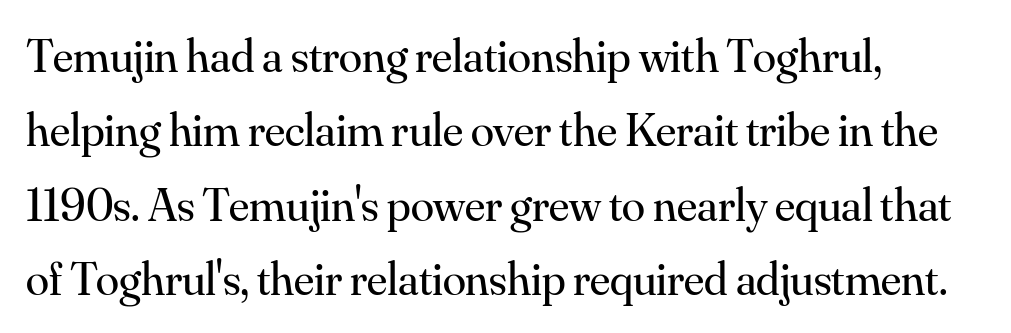
The image shows 47 px regular-weight serif type, upright; set left-aligned, normal line spacing (1.58x), normal letter spacing, not underlined; medium stroke contrast and a small x-height.
